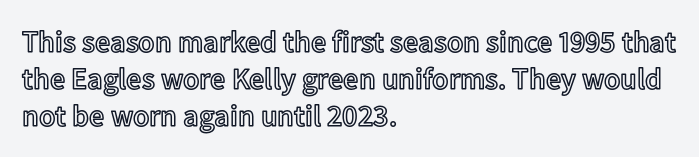
Only glyphs here, with clear space below each row. The specimen reads as upright at a glance. Notice how the passage keeps a crisp vertical edge on the left only. Between one letter and the next there's only the usual sliver of space. Is this a fixed-width face? No — the glyphs have proportional, varying widths.
